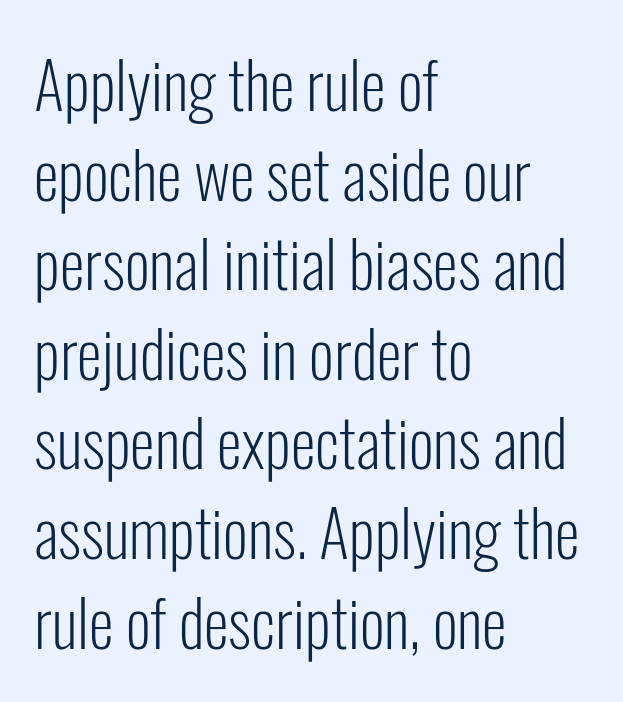
The image shows 64 px light, condensed sans-serif type, upright; set left-aligned, normal line spacing (1.4x), normal letter spacing, not underlined; low stroke contrast and a medium x-height.
